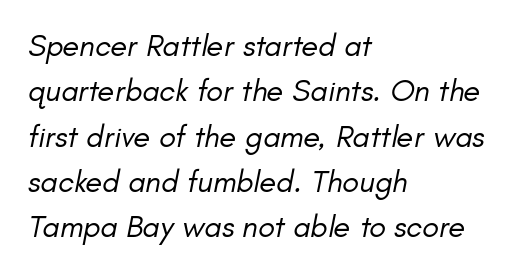
Q: Is the text bold? A: No.
Q: Is the text italic (slanted)? A: Yes, it leans right by about 11 degrees.
Q: Is the text underlined? A: No.
Q: How is the paragraph aligned? A: Left-aligned.
Q: Is the spacing between letters normal or unusually wide? A: Normal.
Q: Is the spacing between lines tight, normal or loose? A: Normal.
Q: Width (condensed, normal, or wide)? A: Normal.
Q: Stroke contrast? A: Low.
Q: x-height? A: Small.
Q: Monospaced? A: No.
